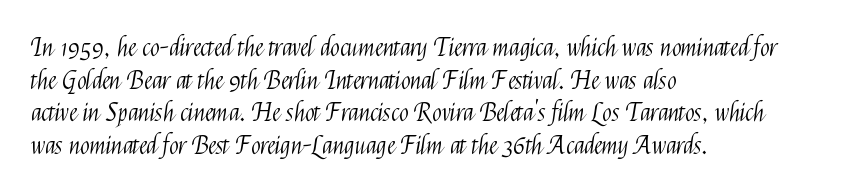
{"bold": "no", "underline": "no", "align": "left", "line_spacing": "normal", "line_spacing_ratio": 1.31, "letter_spacing": "normal", "letter_spacing_em": 0.0, "glyph_px": 25}
